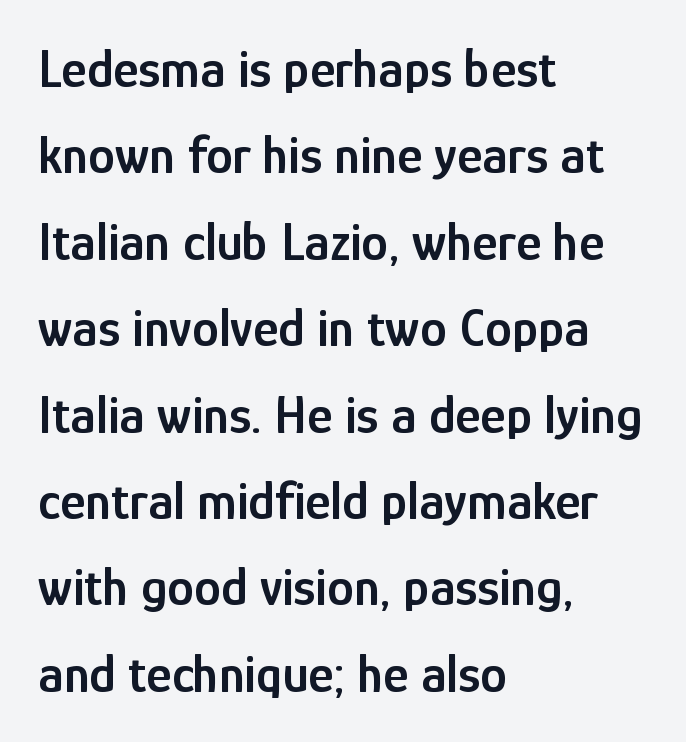
The image shows 54 px semibold, condensed sans-serif type, upright; set left-aligned, normal line spacing (1.6x), normal letter spacing, not underlined; low stroke contrast and a medium x-height.
